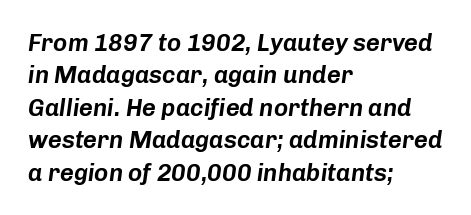
The image shows 24 px text type, italic (leaning right); set left-aligned, normal line spacing (1.35x), normal letter spacing, not underlined.
